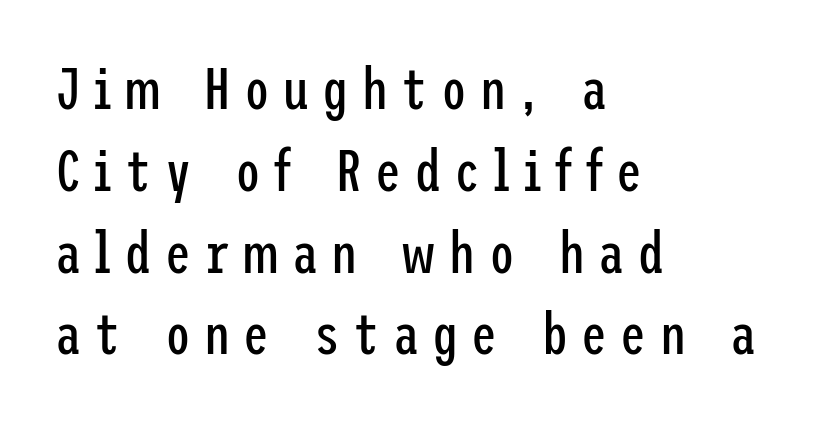
Q: Is the text bold? A: No.
Q: Is the text italic (slanted)? A: No, it is upright.
Q: Is the typeface a serif or a sans-serif typeface? A: Sans-serif.
Q: Is the text underlined? A: No.
Q: How is the paragraph aligned? A: Left-aligned.
Q: Is the spacing between letters normal or unusually wide? A: Unusually wide.
Q: Is the spacing between lines tight, normal or loose? A: Normal.
Q: Width (condensed, normal, or wide)? A: Condensed.
Q: Stroke contrast? A: Low.
Q: x-height? A: Medium.
